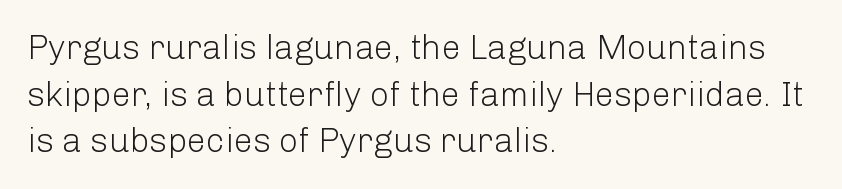
{"serif": "no", "italic": "no", "bold": "no", "weight": "light", "width": "normal", "stroke_contrast": "low", "x_height": "medium", "monospaced": "no", "underline": "no", "align": "left", "line_spacing": "normal", "line_spacing_ratio": 1.37, "letter_spacing": "normal", "letter_spacing_em": 0.0, "glyph_px": 34}
